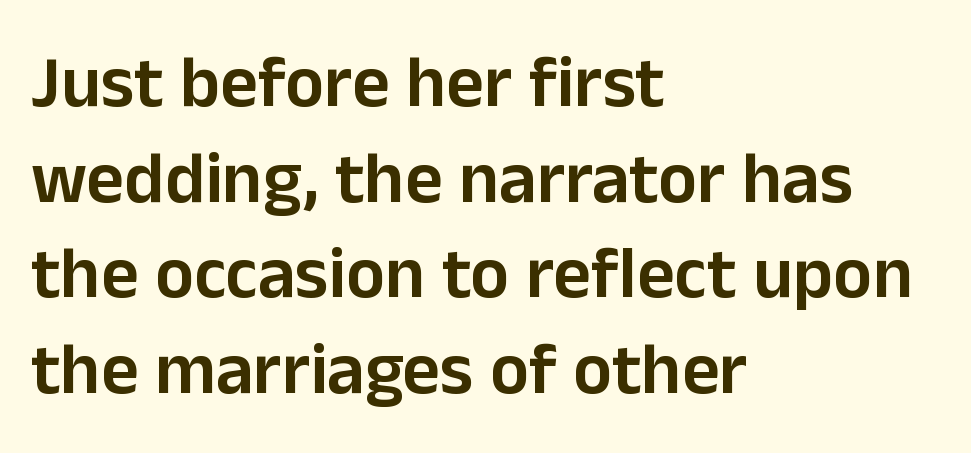
The image shows 73 px semibold sans-serif type, upright; set left-aligned, normal line spacing (1.31x), normal letter spacing, not underlined; low stroke contrast and a medium x-height.
